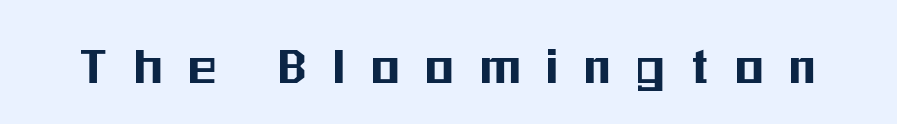
Unlike a traditional serif, this face leaves its strokes unadorned. A typesetter would call this proportional, since set widths differ per character. Plain, unruled lines of type. Each word looks stretched out because of the extra space between its letters.
